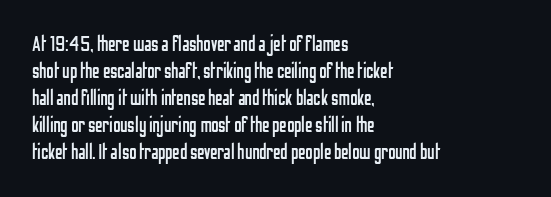
These lines keep a tight, regular rhythm from letter to letter. The rows are spaced the way most documents space them. Nothing heavy about these letters — not bold at all. A roman cut, with each character standing at attention. Check under the words: just untouched page. All the whitespace from short lines collects on the right.
